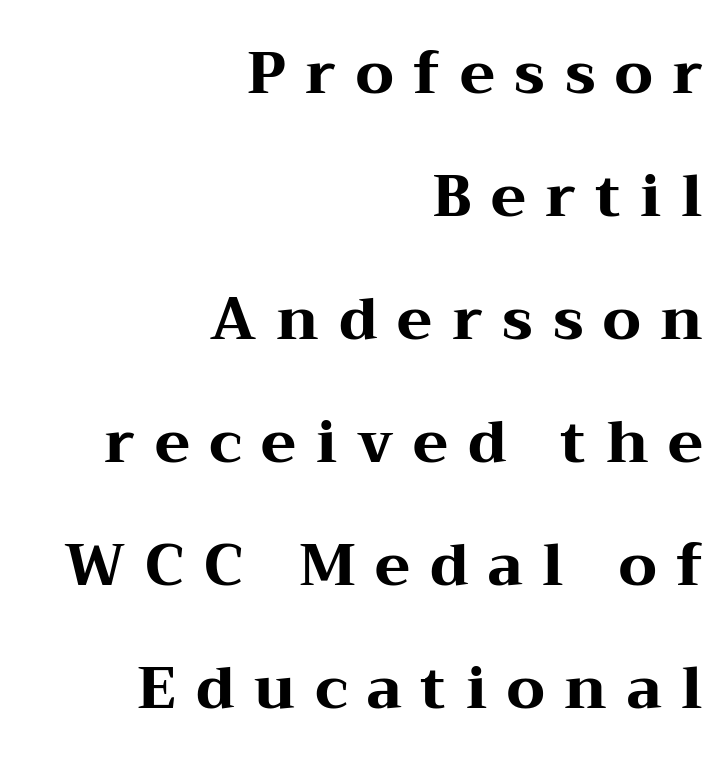
Each letter's strokes conclude with small projecting serifs. Notice how the stems are strictly vertical — no italics here. Underlining? Definitely not there. Note the varied advance widths — an 'i' is clearly narrower than an 'm'.
